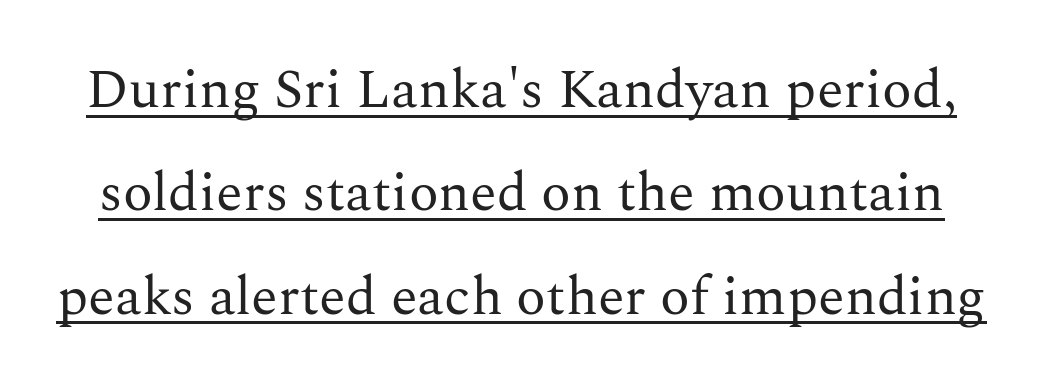
Q: Is the text bold? A: No.
Q: Is the text italic (slanted)? A: No, it is upright.
Q: Is the typeface a serif or a sans-serif typeface? A: Serif.
Q: Is the text underlined? A: Yes.
Q: Is the spacing between letters normal or unusually wide? A: Normal.
Q: Width (condensed, normal, or wide)? A: Normal.
Q: Stroke contrast? A: Medium.
Q: x-height? A: Medium.
Q: Monospaced? A: No.
